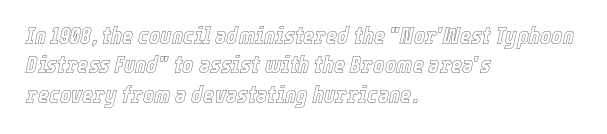
The image shows 24 px text type, italic (leaning right); set left-aligned, line spacing 1.22x, normal letter spacing, not underlined.
